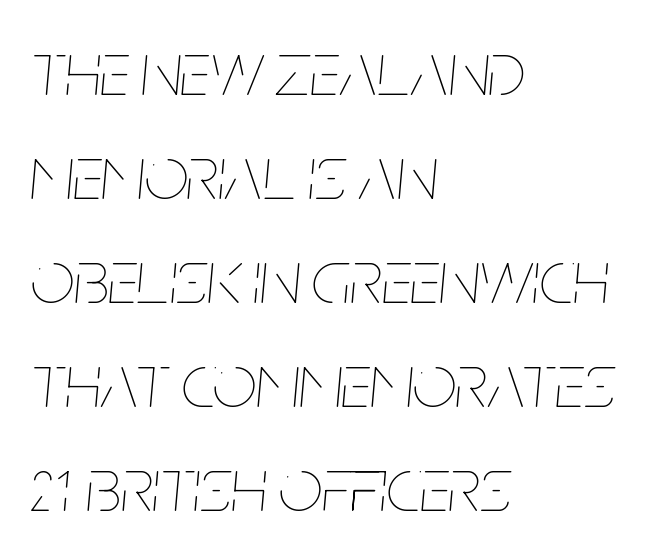
One-word summary of the alignment: left. The space directly below the letters is spotless. The typography opts for an oblique posture over an upright one. Honestly, the letter spacing is just normal — you wouldn't notice it.
